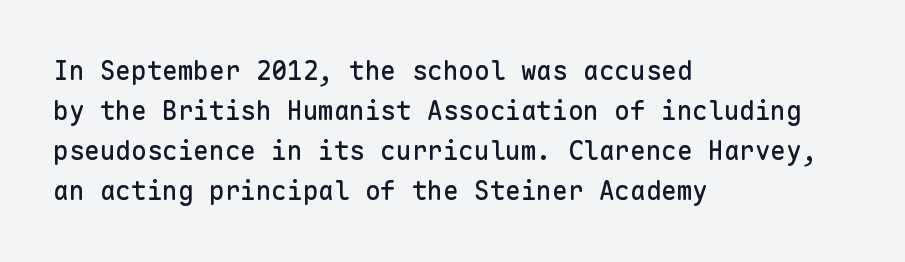
{"italic": "no", "underline": "no", "align": "left", "line_spacing": "normal", "line_spacing_ratio": 1.54, "letter_spacing": "normal", "letter_spacing_em": 0.0, "glyph_px": 26}
